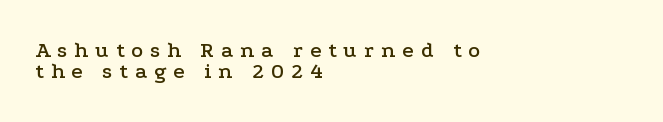
{"italic": "no", "underline": "no", "align": "left", "line_spacing": "tight", "line_spacing_ratio": 0.97, "letter_spacing": "wide", "letter_spacing_em": 0.32, "glyph_px": 22}
